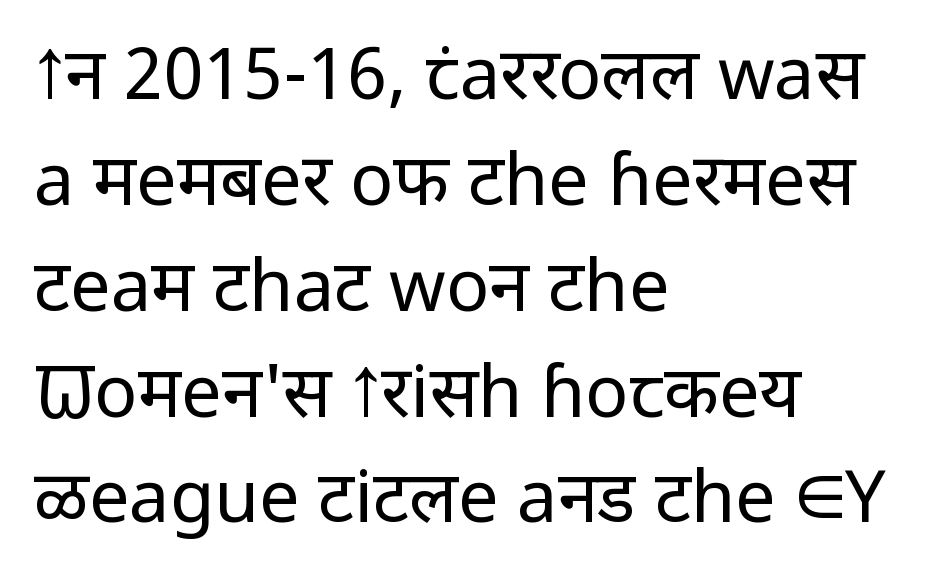
Q: Is the text bold? A: No.
Q: Is the text italic (slanted)? A: No, it is upright.
Q: Is the typeface a serif or a sans-serif typeface? A: Sans-serif.
Q: Is the text underlined? A: No.
Q: How is the paragraph aligned? A: Left-aligned.
Q: Is the spacing between letters normal or unusually wide? A: Normal.
Q: Is the spacing between lines tight, normal or loose? A: Normal.
Q: Width (condensed, normal, or wide)? A: Normal.
Q: Stroke contrast? A: Low.
Q: x-height? A: Medium.
Q: Monospaced? A: No.
